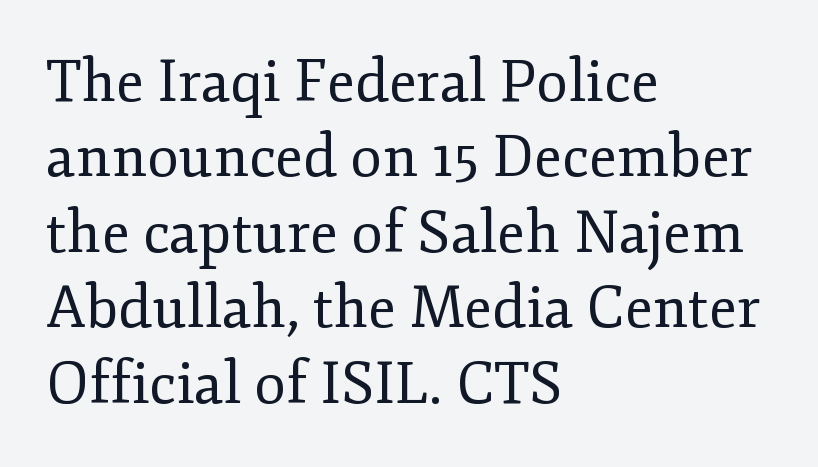
{"serif": "yes", "italic": "no", "bold": "no", "weight": "regular", "width": "normal", "stroke_contrast": "low", "x_height": "small", "monospaced": "no", "underline": "no", "align": "left", "line_spacing": "normal", "line_spacing_ratio": 1.3, "letter_spacing": "normal", "letter_spacing_em": 0.0, "glyph_px": 58}
